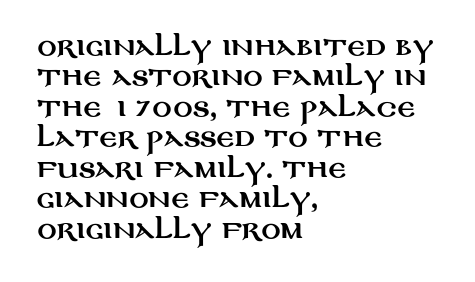
The image shows 24 px text type, upright; set left-aligned, normal line spacing (1.27x), normal letter spacing, not underlined.
